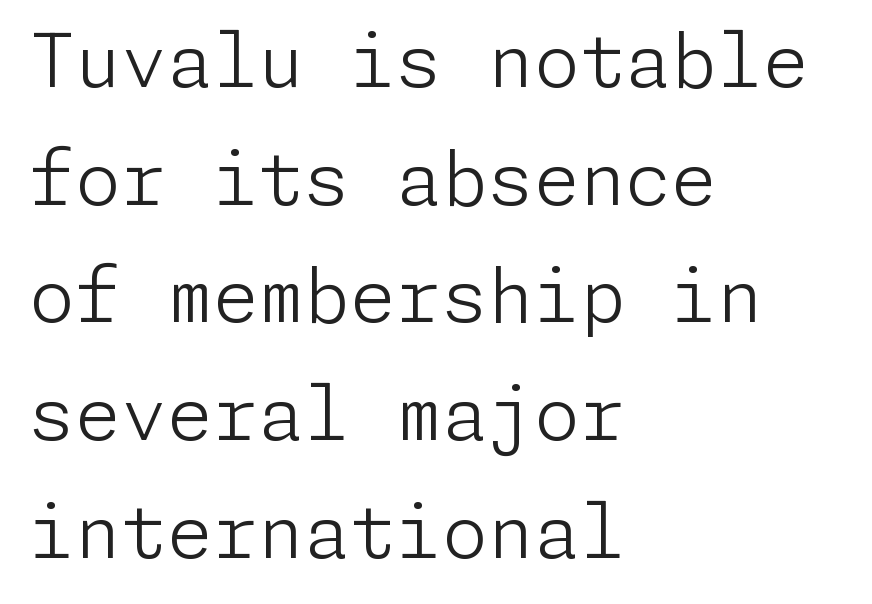
It's the straight-up-and-down kind of type. Is the letter spacing exaggerated? No — it looks like the ordinary default. Stroke terminals: plain, sans-serif. If you measured baseline to baseline, you'd find a middling distance. Compared with a centered layout, this one pins lines to the left instead. The foot of each line stays bare and open.
